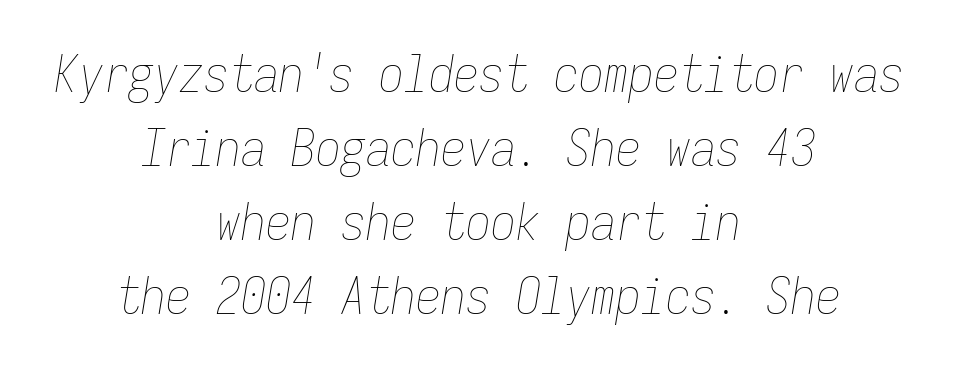
{"italic": "yes", "lean": "right", "slant_degrees": 9, "bold": "no", "weight": "thin", "width": "condensed", "stroke_contrast": "low", "x_height": "medium", "monospaced": "yes", "underline": "no", "align": "center", "line_spacing": "normal", "line_spacing_ratio": 1.48, "letter_spacing": "normal", "letter_spacing_em": 0.0, "glyph_px": 50}
